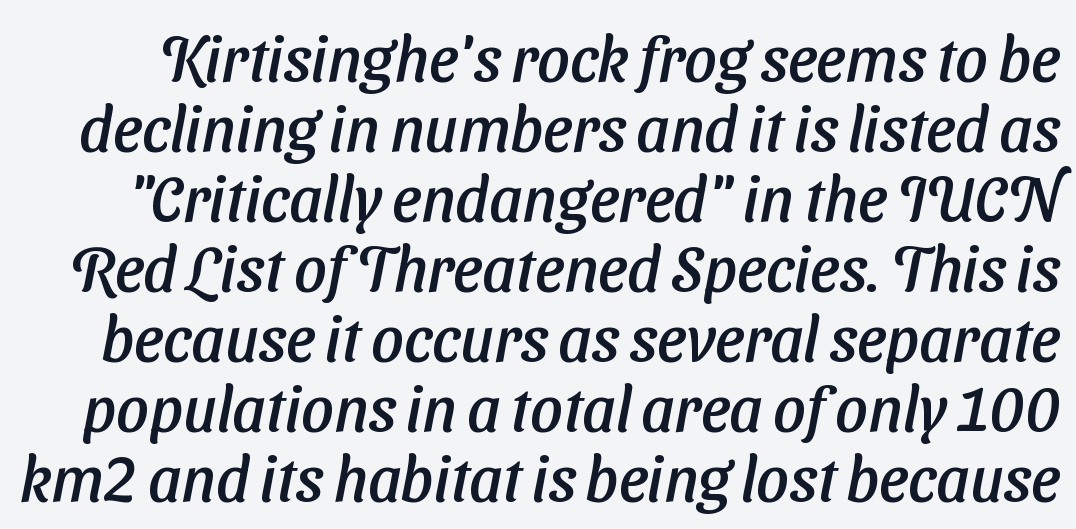
{"serif": "no", "width": "normal", "stroke_contrast": "low", "x_height": "medium", "monospaced": "no", "underline": "no", "line_spacing": "tight", "line_spacing_ratio": 1.11, "letter_spacing": "normal", "letter_spacing_em": 0.0, "glyph_px": 63}
